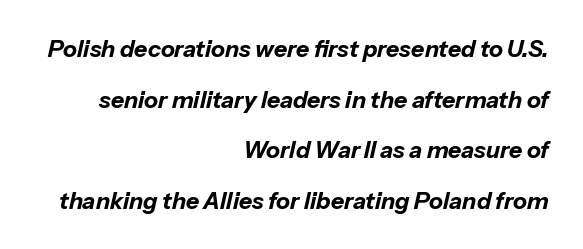
The image shows 23 px bold type, italic (leaning right); set right-aligned, loose line spacing (2.2x), normal letter spacing, not underlined.
